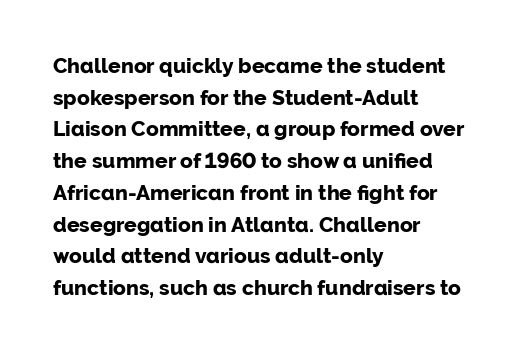
Q: Is the text bold? A: Yes.
Q: Is the text italic (slanted)? A: No, it is upright.
Q: Is the text underlined? A: No.
Q: How is the paragraph aligned? A: Left-aligned.
Q: Is the spacing between letters normal or unusually wide? A: Normal.
Q: Is the spacing between lines tight, normal or loose? A: Normal.
